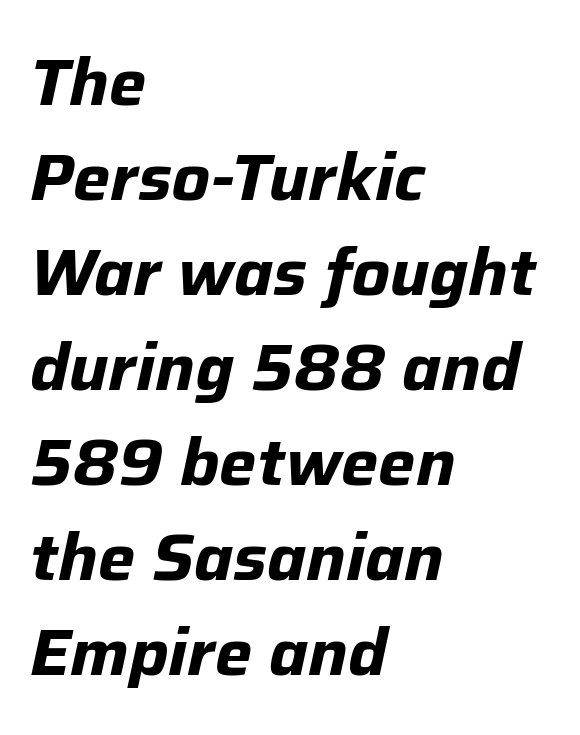
Q: Is the text bold? A: Yes.
Q: Is the text italic (slanted)? A: Yes, it leans right by about 12 degrees.
Q: Is the text underlined? A: No.
Q: How is the paragraph aligned? A: Left-aligned.
Q: Is the spacing between letters normal or unusually wide? A: Normal.
Q: Is the spacing between lines tight, normal or loose? A: Normal.
Q: Width (condensed, normal, or wide)? A: Normal.
Q: Stroke contrast? A: Low.
Q: x-height? A: Medium.
Q: Monospaced? A: No.
